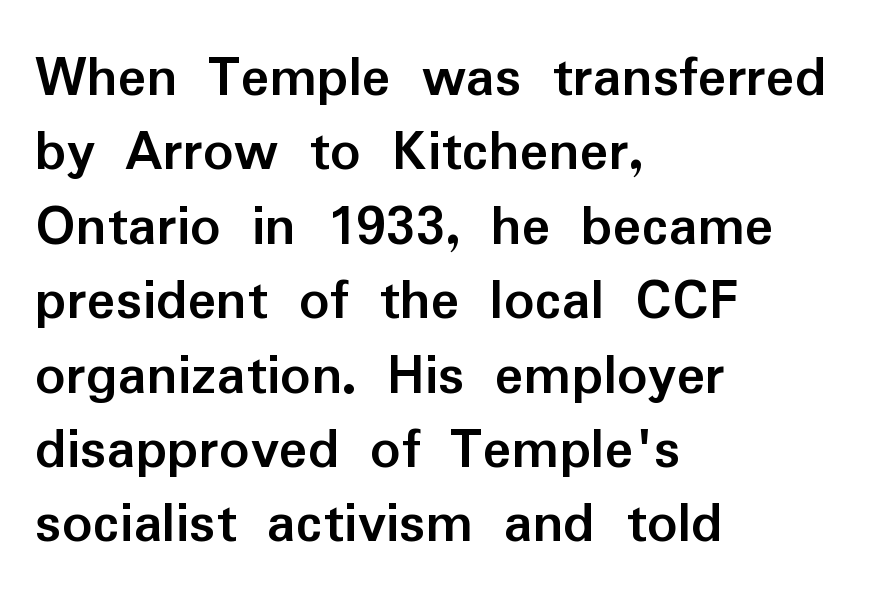
The image shows 60 px semibold sans-serif type, upright; set left-aligned, line spacing 1.24x, normal letter spacing, not underlined; low stroke contrast and a medium x-height.
